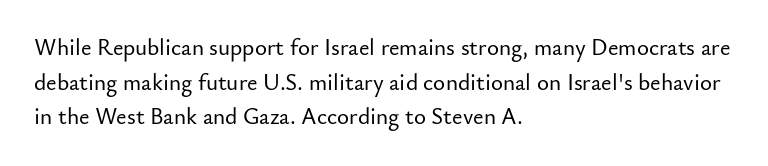
Q: Is the text italic (slanted)? A: No, it is upright.
Q: Is the text underlined? A: No.
Q: How is the paragraph aligned? A: Left-aligned.
Q: Is the spacing between letters normal or unusually wide? A: Normal.
Q: Is the spacing between lines tight, normal or loose? A: Normal.
